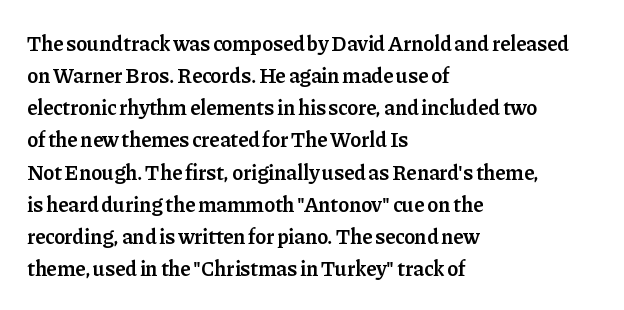
Regular leading. This sample is left-justified, so line endings fall wherever the words run out. Honestly, the letter spacing is just normal — you wouldn't notice it. The glyphs are unaccompanied by any horizontal stroke below them. Every letter is mildly thick-stroked: semibold rather than bold.
